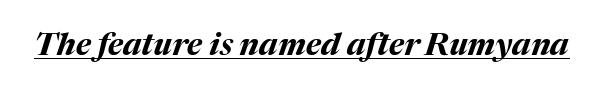
Underline: present. Is this a fixed-width face? No — the glyphs have proportional, varying widths. The letters sit at their default tracking, neither squeezed nor spread. A typesetter would mark this as italic.
